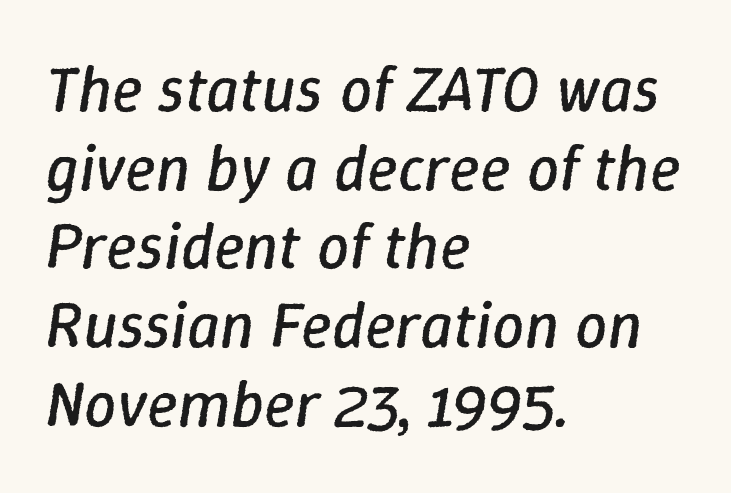
{"italic": "yes", "lean": "right", "slant_degrees": 9, "bold": "no", "weight": "regular", "width": "normal", "stroke_contrast": "low", "x_height": "medium", "monospaced": "no", "underline": "no", "align": "left", "line_spacing_ratio": 1.23, "letter_spacing": "normal", "letter_spacing_em": 0.0, "glyph_px": 64}
